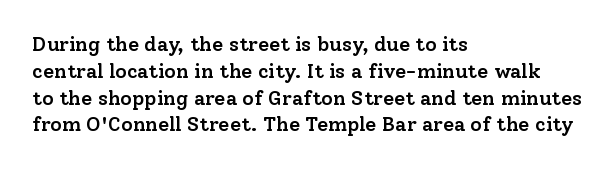
Q: Is the text bold? A: Semi-bold.
Q: Is the text italic (slanted)? A: No, it is upright.
Q: Is the text underlined? A: No.
Q: How is the paragraph aligned? A: Left-aligned.
Q: Is the spacing between letters normal or unusually wide? A: Normal.
Q: Is the spacing between lines tight, normal or loose? A: Normal.
